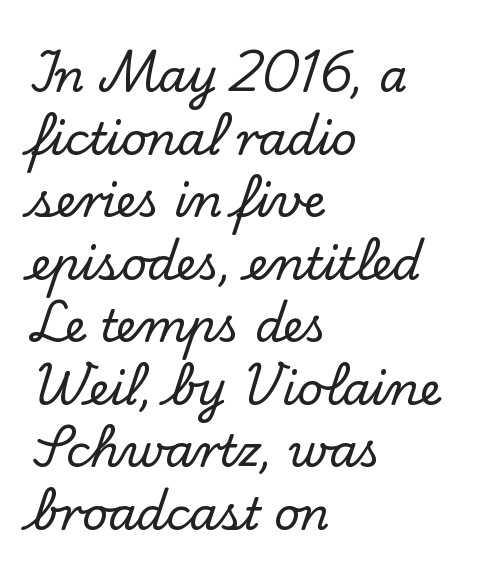
Note: serifs present on the glyphs. Visually the block forms a straight wall on the left and a jagged coastline on the right. A bare baseline throughout the passage.
